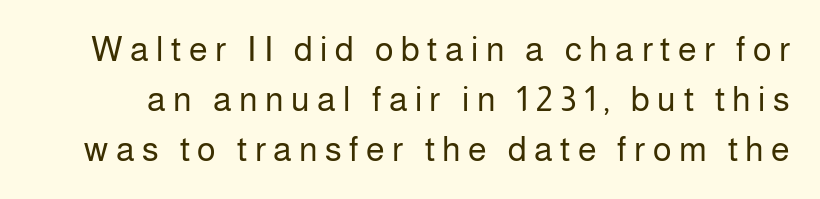
The passage shown is typed in a proportional face where columns would drift. Underlining? Definitely not there. The letters carry no serifs — their stems end cleanly without finishing strokes. Quick note: not italic, upright. Baseline-to-baseline distance is the conventional proportion of letter height.
